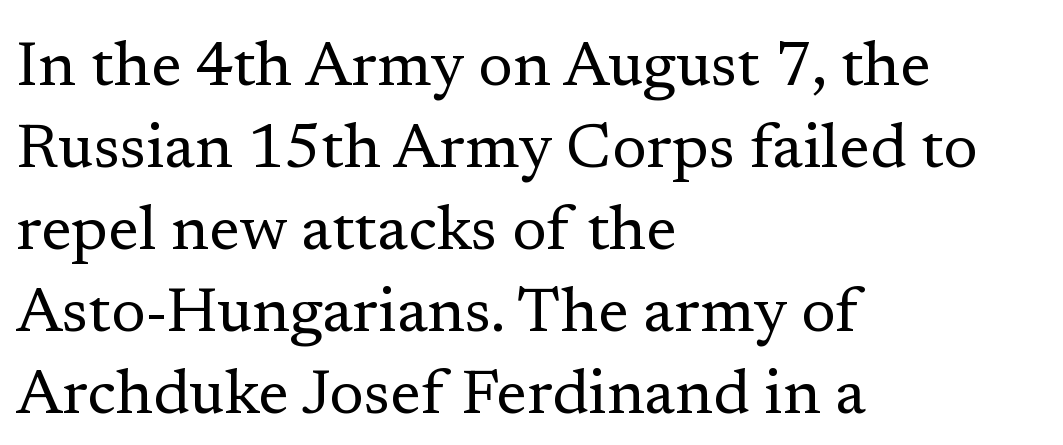
{"serif": "yes", "italic": "no", "bold": "no", "weight": "regular", "width": "normal", "stroke_contrast": "low", "x_height": "medium", "monospaced": "no", "underline": "no", "align": "left", "line_spacing": "normal", "line_spacing_ratio": 1.3, "letter_spacing": "normal", "letter_spacing_em": 0.0, "glyph_px": 63}
